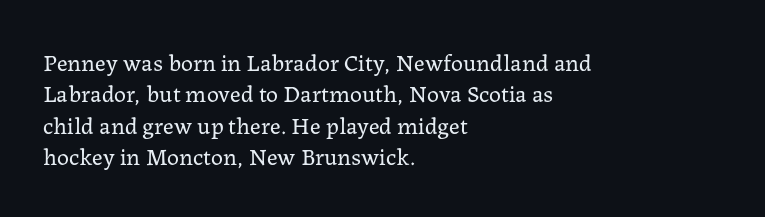
{"italic": "no", "bold": "no", "underline": "no", "align": "left", "line_spacing": "normal", "line_spacing_ratio": 1.31, "letter_spacing": "normal", "letter_spacing_em": 0.0, "glyph_px": 24}
